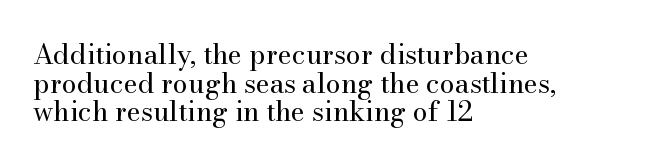
Q: Is the text bold? A: No.
Q: Is the text italic (slanted)? A: No, it is upright.
Q: Is the text underlined? A: No.
Q: How is the paragraph aligned? A: Left-aligned.
Q: Is the spacing between letters normal or unusually wide? A: Normal.
Q: Is the spacing between lines tight, normal or loose? A: Tight.
